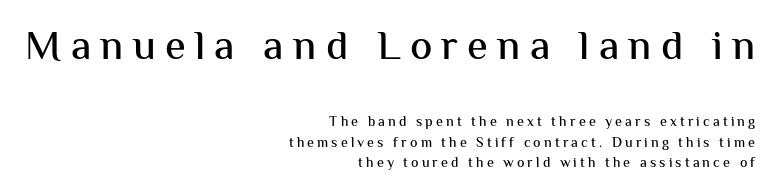
These lines are rendered in a variable-pitch font. Normally led — the rows are evenly, conventionally spaced. The tracking jumps out immediately: characters are airy and widely separated. If you squint, the top block still reads clearly — it's the larger of the two.
